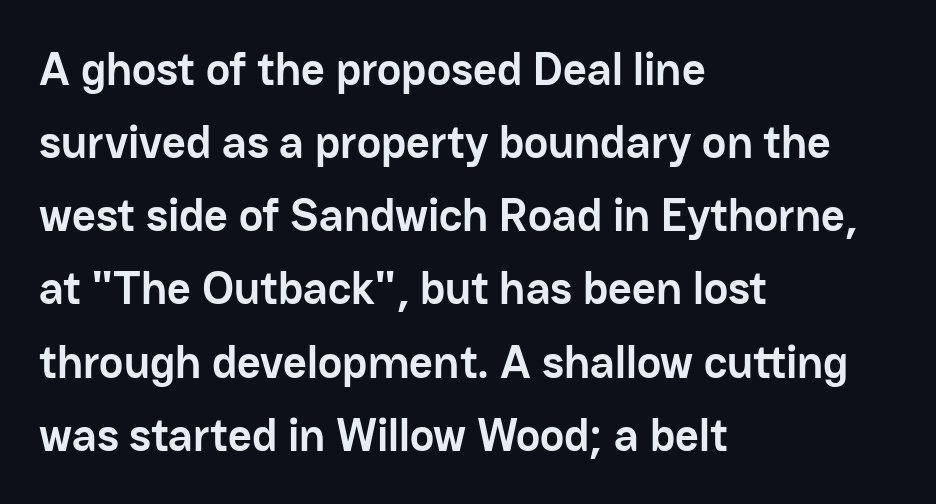
{"serif": "no", "italic": "no", "bold": "yes", "weight": "semibold", "width": "normal", "stroke_contrast": "low", "x_height": "medium", "monospaced": "no", "underline": "no", "align": "left", "line_spacing": "normal", "line_spacing_ratio": 1.59, "letter_spacing": "normal", "letter_spacing_em": 0.0, "glyph_px": 46}
